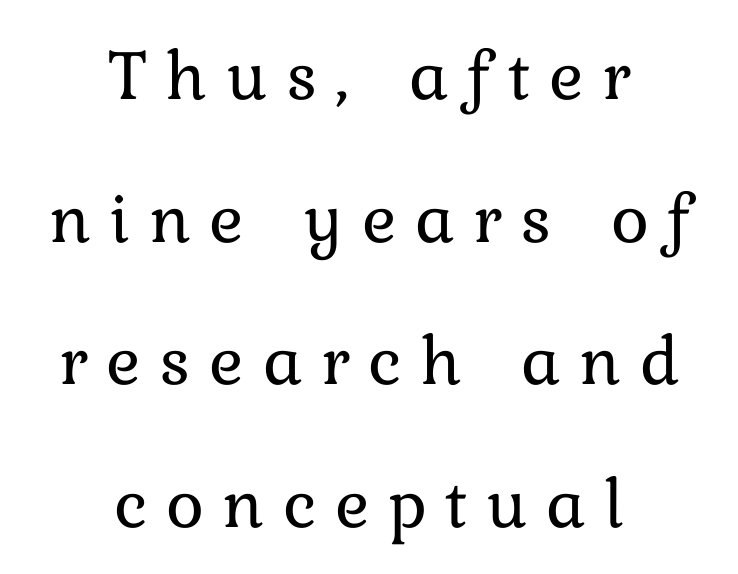
The image shows 72 px regular-weight type, upright; set centered, loose line spacing (1.98x), unusually wide letter spacing (+0.26 em), not underlined; low stroke contrast and a medium x-height.
